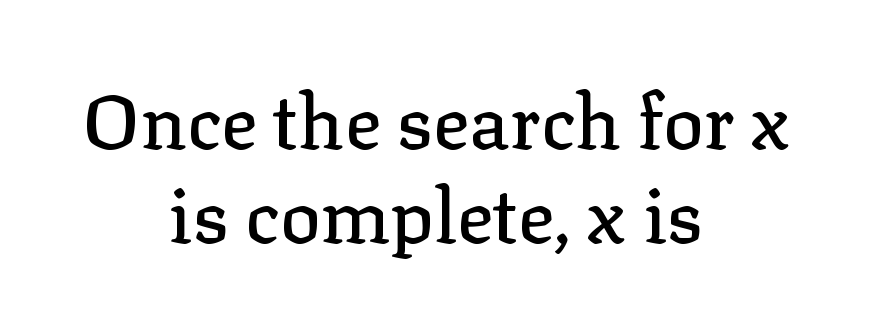
Q: Is the text italic (slanted)? A: No, it is upright.
Q: Is the typeface a serif or a sans-serif typeface? A: Serif.
Q: Is the text underlined? A: No.
Q: How is the paragraph aligned? A: Centered.
Q: Is the spacing between letters normal or unusually wide? A: Normal.
Q: Width (condensed, normal, or wide)? A: Normal.
Q: Stroke contrast? A: Low.
Q: x-height? A: Medium.
Q: Monospaced? A: No.
